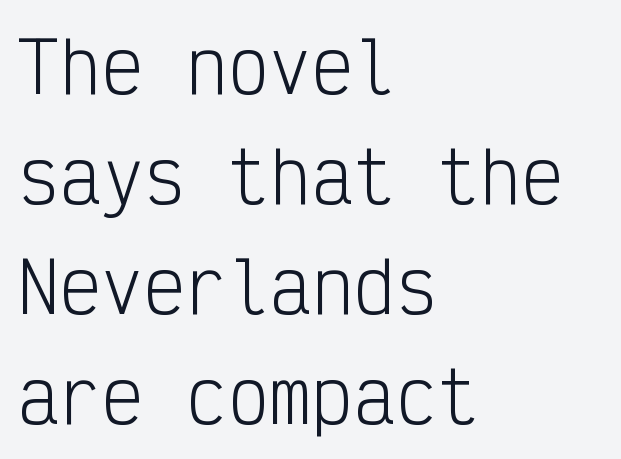
{"serif": "no", "italic": "no", "bold": "no", "weight": "light", "width": "condensed", "stroke_contrast": "low", "x_height": "medium", "monospaced": "yes", "underline": "no", "align": "left", "line_spacing": "normal", "line_spacing_ratio": 1.57, "letter_spacing": "normal", "letter_spacing_em": 0.0, "glyph_px": 70}
